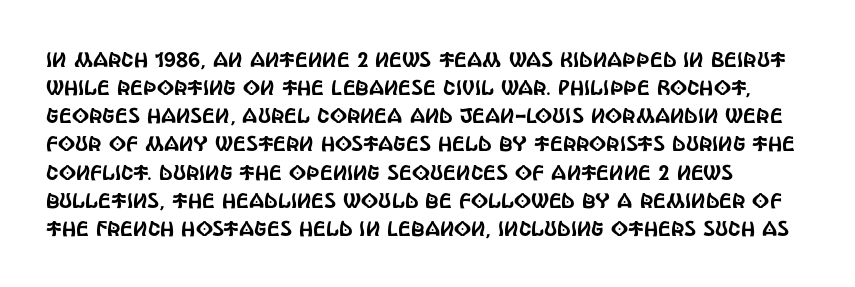
{"italic": "no", "underline": "no", "line_spacing": "normal", "line_spacing_ratio": 1.34, "letter_spacing": "normal", "letter_spacing_em": 0.0, "glyph_px": 21}
